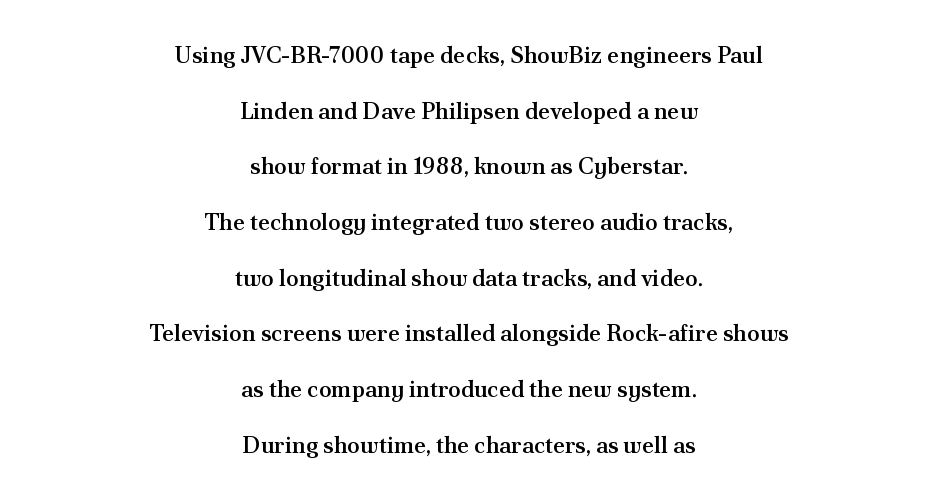
Q: Is the text bold? A: Semi-bold.
Q: Is the text italic (slanted)? A: No, it is upright.
Q: Is the text underlined? A: No.
Q: How is the paragraph aligned? A: Centered.
Q: Is the spacing between letters normal or unusually wide? A: Normal.
Q: Is the spacing between lines tight, normal or loose? A: Loose.
